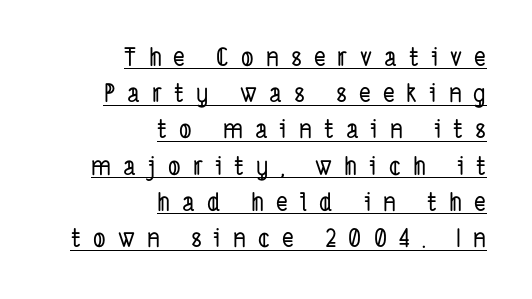
The image shows 25 px text type; set right-aligned, normal line spacing (1.45x), unusually wide letter spacing (+0.48 em), underlined.
